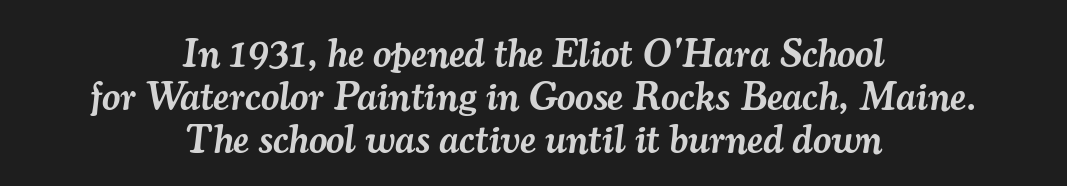
{"serif": "yes", "italic": "yes", "lean": "right", "slant_degrees": 7, "bold": "semi", "weight": "semibold", "width": "normal", "stroke_contrast": "medium", "x_height": "small", "monospaced": "no", "underline": "no", "align": "center", "line_spacing": "tight", "line_spacing_ratio": 1.08, "letter_spacing": "normal", "letter_spacing_em": 0.0, "glyph_px": 40}
